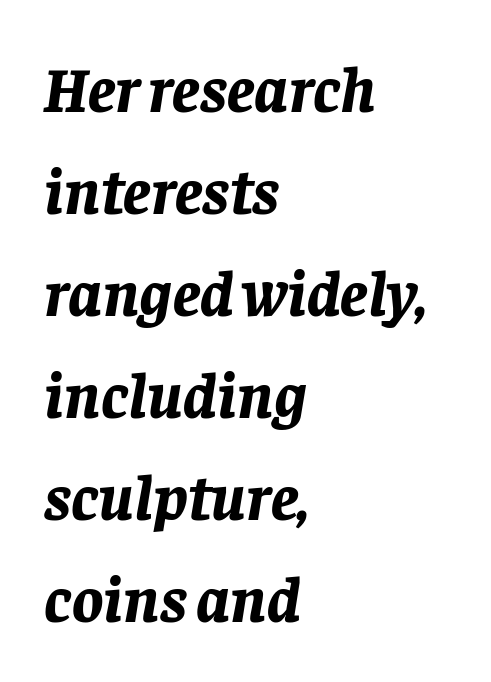
{"italic": "yes", "lean": "right", "slant_degrees": 8, "bold": "yes", "weight": "bold", "width": "normal", "stroke_contrast": "low", "x_height": "large", "monospaced": "no", "underline": "no", "align": "left", "line_spacing": "normal", "line_spacing_ratio": 1.57, "letter_spacing": "normal", "letter_spacing_em": 0.0, "glyph_px": 65}
